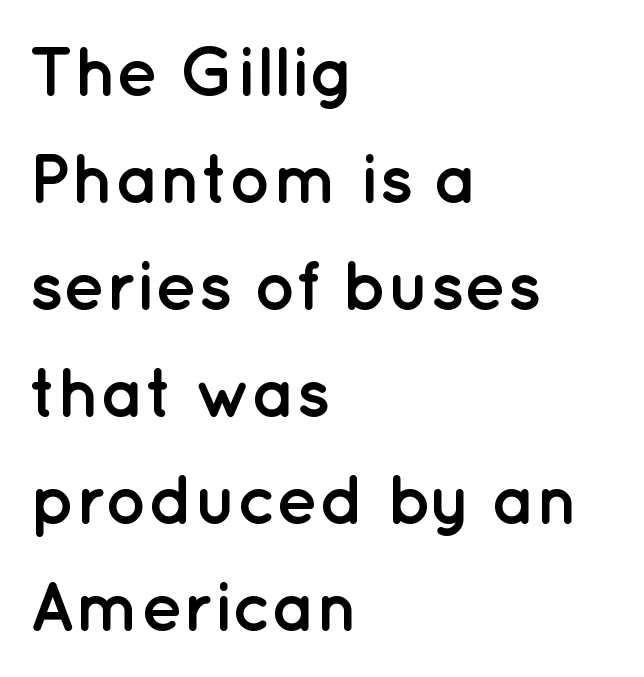
The image shows 70 px semibold sans-serif type, upright; set left-aligned, normal line spacing (1.53x), normal letter spacing, not underlined; low stroke contrast and a medium x-height.
